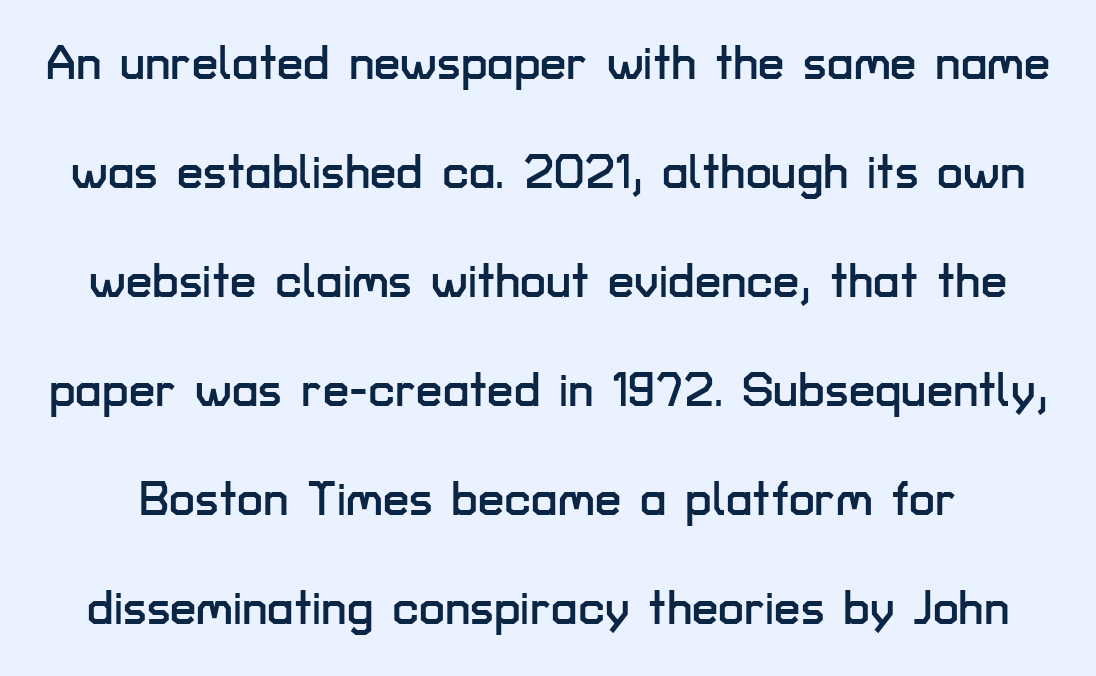
The image shows 47 px sans-serif type, upright; set loose line spacing (2.32x), normal letter spacing, not underlined; low stroke contrast and a medium x-height.
